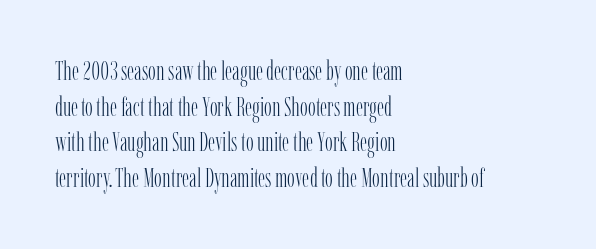
The line texture is even and compact thanks to regular tracking. Honestly, the row spacing looks completely unremarkable. Every row of glyphs begins at an identical x-position on the left. The letters stand straight up with perfectly vertical stems. Stroke thickness stays within the range of a standard reading face or lighter. Unmarked baselines from the first word to the last.
